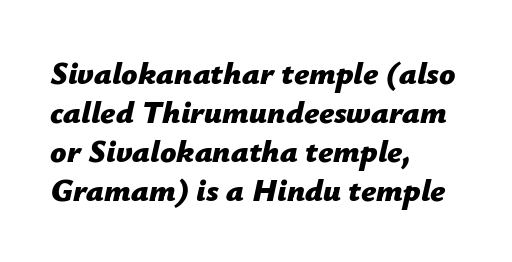
The image shows 32 px bold type, italic (leaning right); set left-aligned, line spacing 1.22x, normal letter spacing, not underlined; low stroke contrast and a medium x-height.
